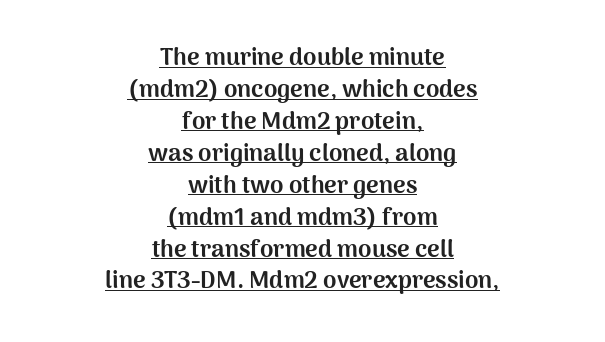
Q: Is the text bold? A: Yes.
Q: Is the text italic (slanted)? A: No, it is upright.
Q: Is the text underlined? A: Yes.
Q: How is the paragraph aligned? A: Centered.
Q: Is the spacing between letters normal or unusually wide? A: Normal.
Q: Is the spacing between lines tight, normal or loose? A: Normal.
